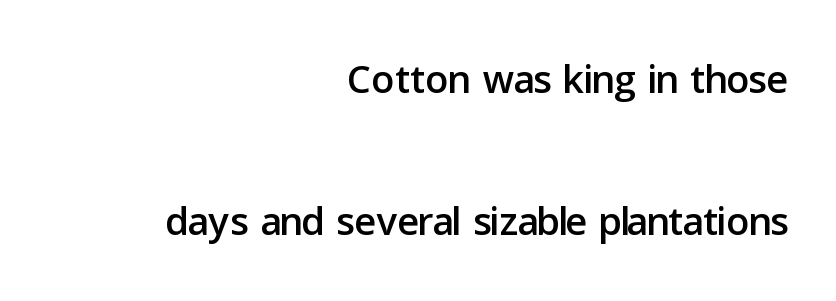
The image shows 57 px sans-serif type, upright; set right-aligned, loose line spacing (2.49x), normal letter spacing, not underlined; low stroke contrast and a medium x-height.
